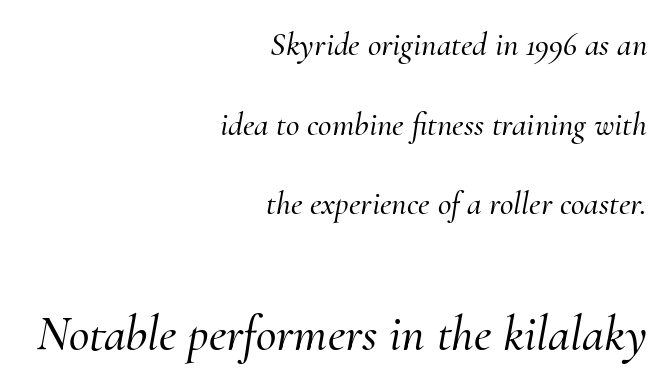
Stroke terminals: seriffed. Size hierarchy here favors the trailing block over the leading one. The string is rendered with underlining switched off. The specimen reads as italic at a glance. Rows of type keep a wide berth in the vertical direction. Horizontal alignment here is rightward, an uncommon choice for prose.
